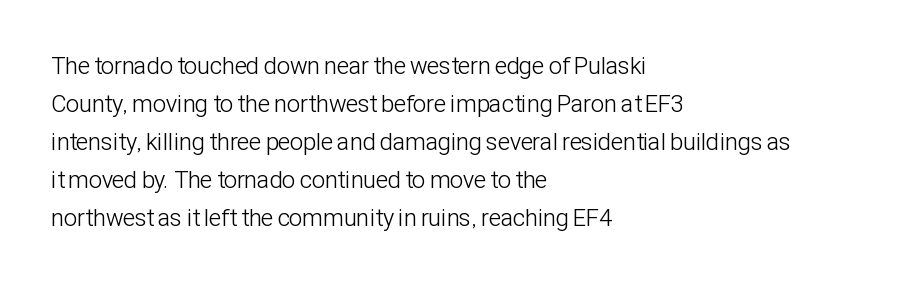
Q: Is the text bold? A: No.
Q: Is the text italic (slanted)? A: No, it is upright.
Q: Is the text underlined? A: No.
Q: How is the paragraph aligned? A: Left-aligned.
Q: Is the spacing between letters normal or unusually wide? A: Normal.
Q: Is the spacing between lines tight, normal or loose? A: Normal.
